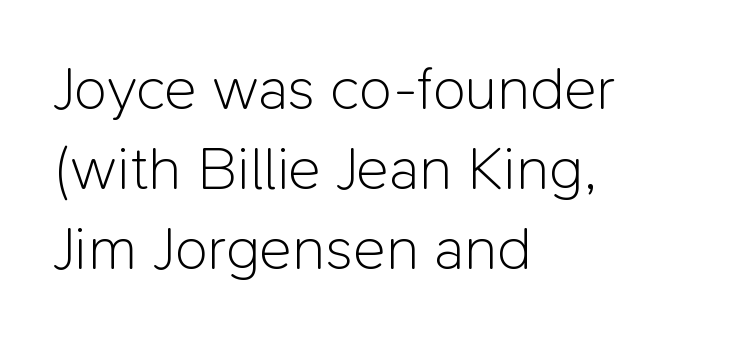
{"serif": "no", "italic": "no", "bold": "no", "weight": "light", "width": "normal", "stroke_contrast": "low", "x_height": "medium", "monospaced": "no", "underline": "no", "align": "left", "line_spacing": "normal", "line_spacing_ratio": 1.31, "letter_spacing": "normal", "letter_spacing_em": 0.0, "glyph_px": 61}
